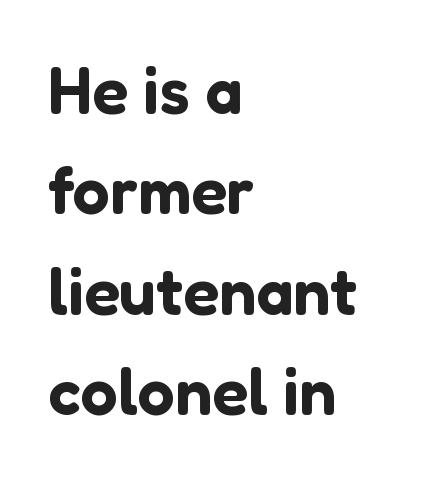
The image shows 66 px sans-serif type, upright; set left-aligned, normal line spacing (1.52x), normal letter spacing, not underlined; low stroke contrast and a medium x-height.
